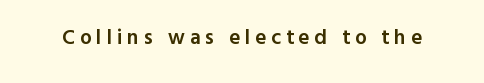
The image shows 21 px text type, upright; set unusually wide letter spacing (+0.23 em), not underlined.
